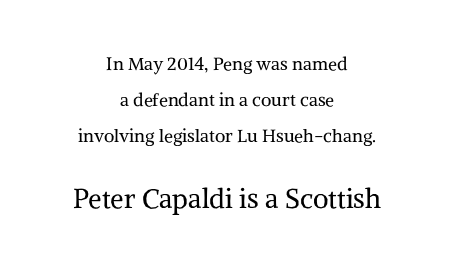
Q: Is the text bold? A: No.
Q: Is the text italic (slanted)? A: No, it is upright.
Q: Is the text underlined? A: No.
Q: How is the paragraph aligned? A: Centered.
Q: Is the spacing between letters normal or unusually wide? A: Normal.
Q: Is the spacing between lines tight, normal or loose? A: Loose.
Q: Which block of text is set in a larger size, the first (top) or the second (bottom)? A: The second (bottom) one.
